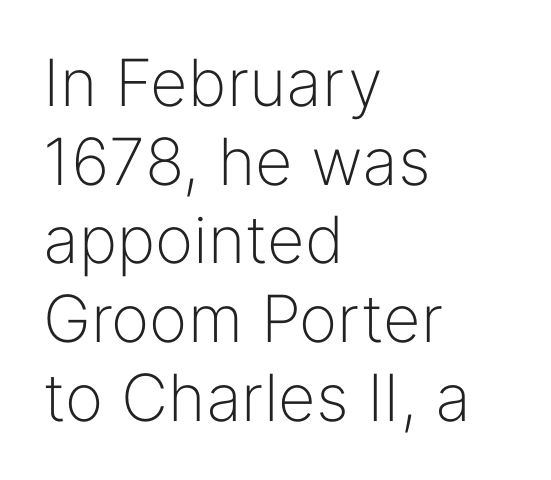
This sample has the flowing, uneven cadence of proportional lettering. The rag falls on the right side of this text block. Classification — sans serif. The strokes are not fattened; the text isn't bold. Tracking value appears to be zero — textbook default spacing.
